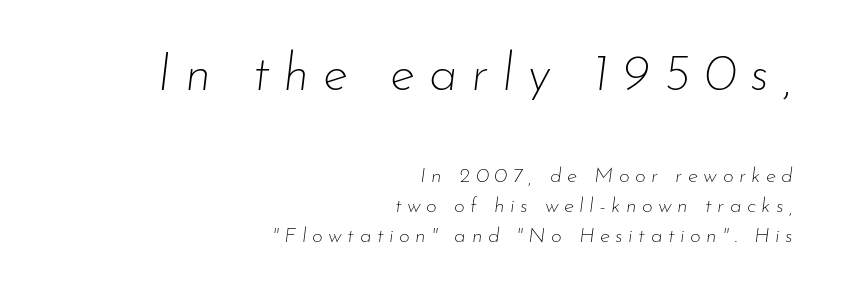
The lines sit at an ordinary, default distance from one another. Layout note: lines flush right. The typography opts for an oblique posture over an upright one. The letters look calm and open, with moderate or lighter stems. Caption: expanded tracking, letters set apart. The rendering uses natural spacing where letterforms have individual widths.
